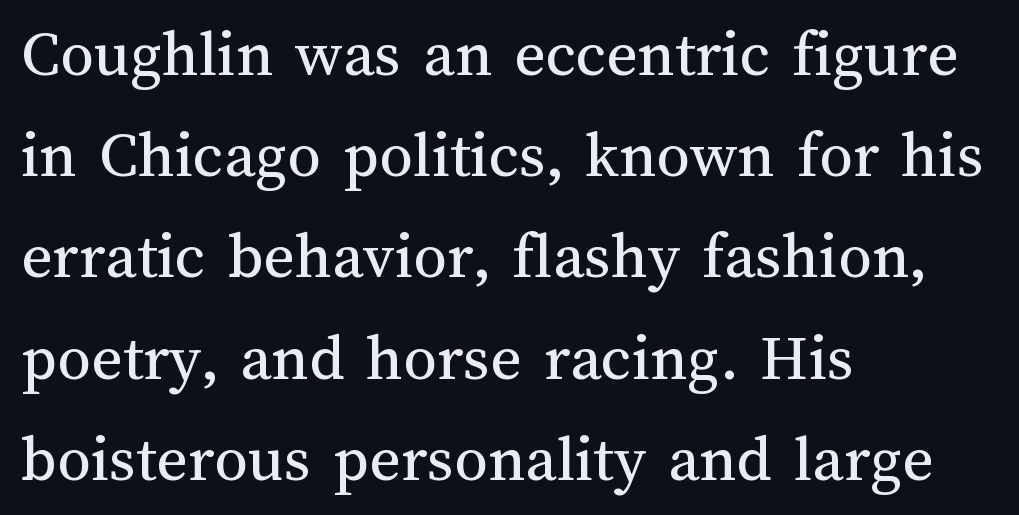
{"italic": "no", "bold": "no", "weight": "regular", "width": "normal", "stroke_contrast": "medium", "x_height": "medium", "monospaced": "no", "underline": "no", "align": "left", "line_spacing": "normal", "line_spacing_ratio": 1.51, "letter_spacing": "normal", "letter_spacing_em": 0.0, "glyph_px": 67}
